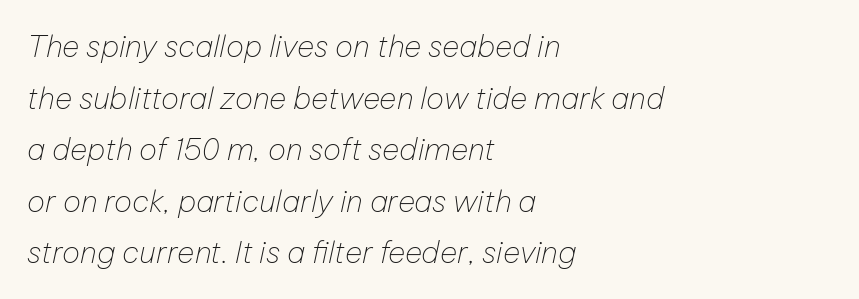
{"italic": "yes", "lean": "right", "slant_degrees": 12, "bold": "no", "weight": "thin", "width": "normal", "stroke_contrast": "low", "x_height": "medium", "monospaced": "no", "underline": "no", "align": "left", "line_spacing_ratio": 1.72, "letter_spacing": "normal", "letter_spacing_em": 0.0, "glyph_px": 30}
